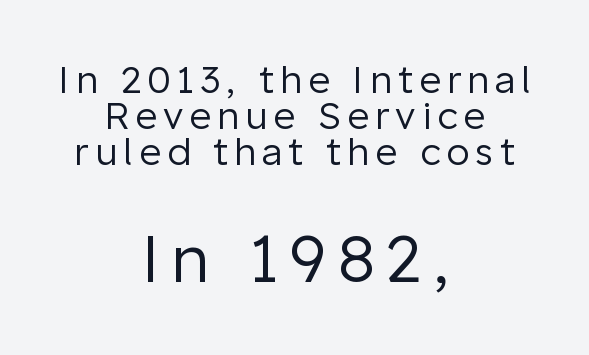
{"serif": "no", "italic": "no", "bold": "no", "weight": "regular", "width": "normal", "stroke_contrast": "low", "x_height": "medium", "monospaced": "no", "underline": "no", "align": "center", "line_spacing": "tight", "line_spacing_ratio": 0.95, "larger_block": "second", "size_ratio": 1.74, "glyph_px": 66}
